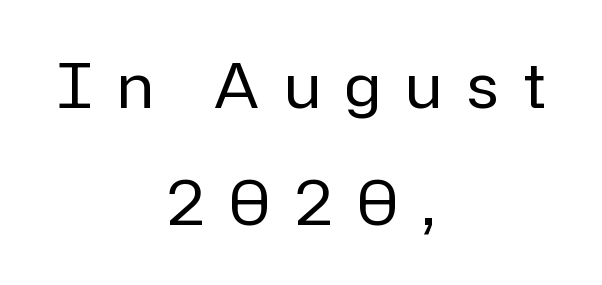
Q: Is the text bold? A: No.
Q: Is the text italic (slanted)? A: No, it is upright.
Q: Is the typeface a serif or a sans-serif typeface? A: Sans-serif.
Q: Is the text underlined? A: No.
Q: How is the paragraph aligned? A: Centered.
Q: Is the spacing between letters normal or unusually wide? A: Unusually wide.
Q: Width (condensed, normal, or wide)? A: Normal.
Q: Stroke contrast? A: Low.
Q: x-height? A: Medium.
Q: Monospaced? A: No.
